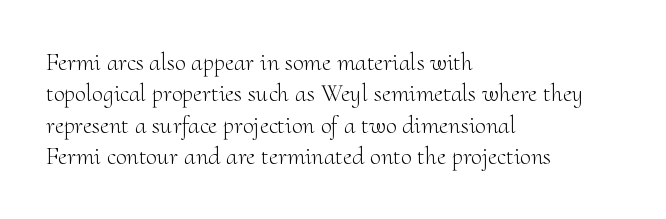
The image shows 25 px text type, upright; set left-aligned, normal line spacing (1.26x), normal letter spacing, not underlined.
